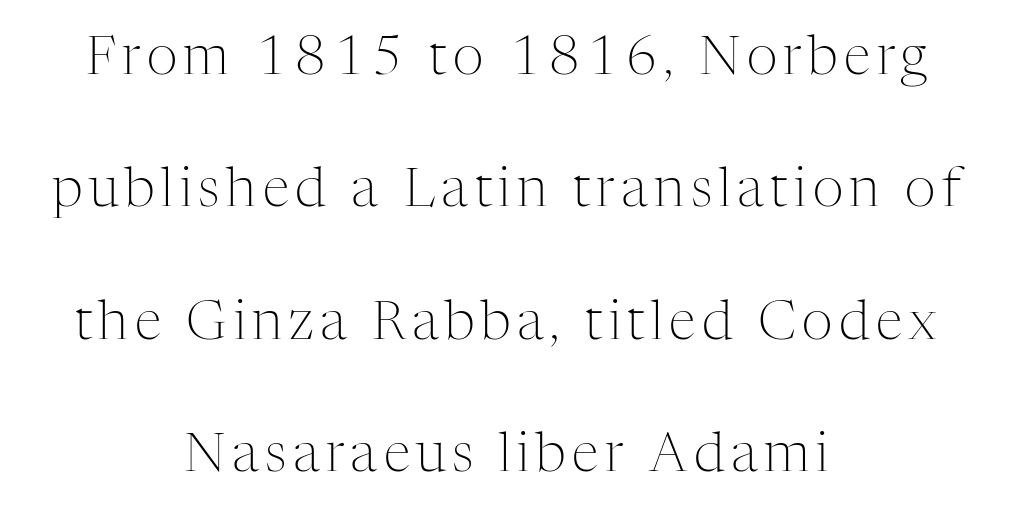
The image shows 54 px light serif type, upright; set centered, loose line spacing (2.45x), not underlined; medium stroke contrast and a medium x-height.
